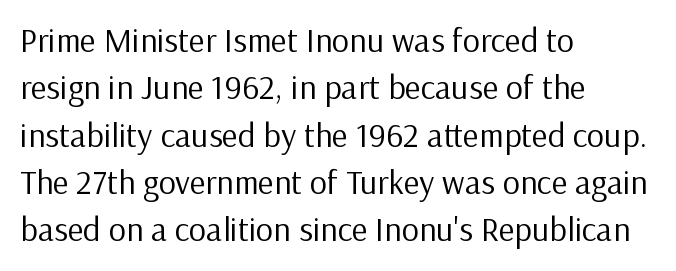
Q: Is the text bold? A: No.
Q: Is the text italic (slanted)? A: No, it is upright.
Q: Is the typeface a serif or a sans-serif typeface? A: Sans-serif.
Q: Is the text underlined? A: No.
Q: How is the paragraph aligned? A: Left-aligned.
Q: Is the spacing between letters normal or unusually wide? A: Normal.
Q: Is the spacing between lines tight, normal or loose? A: Normal.
Q: Width (condensed, normal, or wide)? A: Normal.
Q: Stroke contrast? A: Low.
Q: x-height? A: Medium.
Q: Monospaced? A: No.
